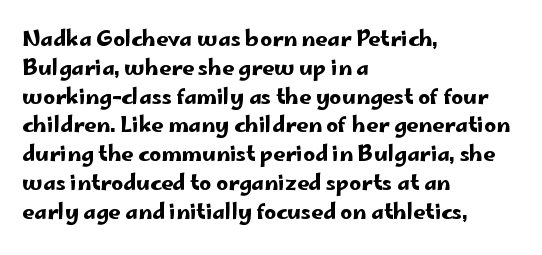
The image shows 21 px text type, upright; set left-aligned, normal line spacing (1.37x), normal letter spacing, not underlined.
